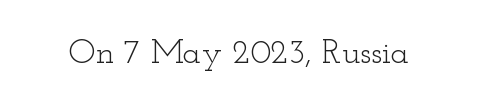
The letters sit at their default tracking, neither squeezed nor spread. Each letter keeps its own natural width here, so spacing adapts to shape. The glyphs are unaccompanied by any horizontal stroke below them. This is serif lettering, the kind often seen in printed books. Nope, not italic — everything's standing straight.
